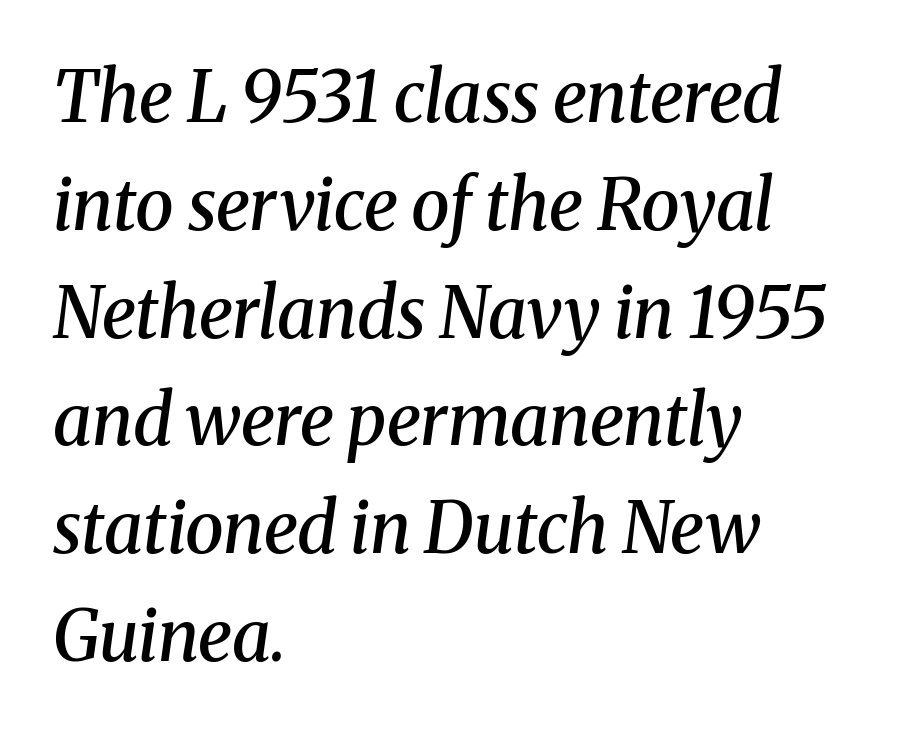
{"serif": "yes", "italic": "yes", "lean": "right", "slant_degrees": 8, "bold": "semi", "weight": "semibold", "width": "normal", "stroke_contrast": "medium", "x_height": "medium", "monospaced": "no", "underline": "no", "align": "left", "line_spacing": "normal", "line_spacing_ratio": 1.54, "letter_spacing": "normal", "letter_spacing_em": 0.0, "glyph_px": 70}
